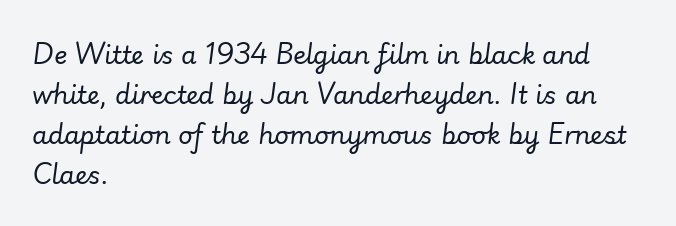
Q: Is the text bold? A: No.
Q: Is the text italic (slanted)? A: Yes, it leans right by about 7 degrees.
Q: Is the text underlined? A: No.
Q: How is the paragraph aligned? A: Left-aligned.
Q: Is the spacing between letters normal or unusually wide? A: Normal.
Q: Is the spacing between lines tight, normal or loose? A: Normal.
